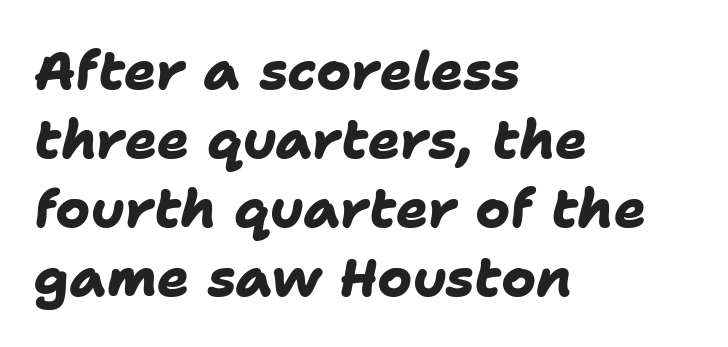
{"serif": "no", "bold": "yes", "weight": "heavy", "width": "normal", "stroke_contrast": "low", "x_height": "medium", "monospaced": "no", "underline": "no", "align": "left", "line_spacing": "normal", "line_spacing_ratio": 1.3, "letter_spacing": "normal", "letter_spacing_em": 0.0, "glyph_px": 53}
